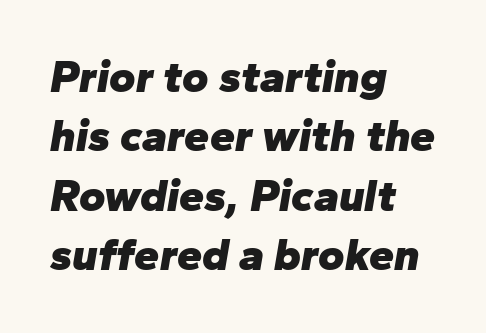
The image shows 45 px heavy type, italic (leaning right); set left-aligned, normal line spacing (1.32x), normal letter spacing, not underlined; low stroke contrast and a medium x-height.
